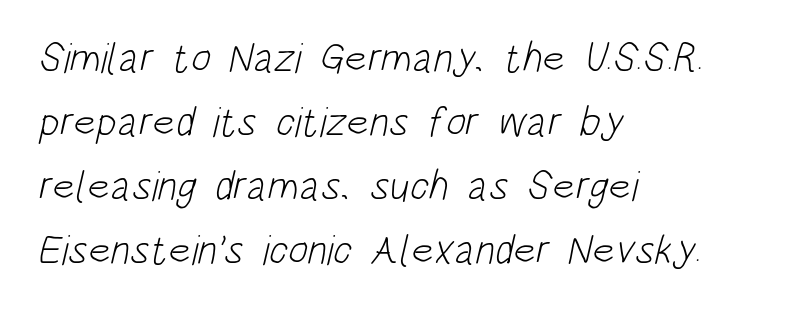
Q: Is the text bold? A: No.
Q: Is the typeface a serif or a sans-serif typeface? A: Sans-serif.
Q: Is the text underlined? A: No.
Q: How is the paragraph aligned? A: Left-aligned.
Q: Is the spacing between letters normal or unusually wide? A: Normal.
Q: Is the spacing between lines tight, normal or loose? A: Normal.
Q: Width (condensed, normal, or wide)? A: Condensed.
Q: Stroke contrast? A: Low.
Q: x-height? A: Large.
Q: Monospaced? A: No.
